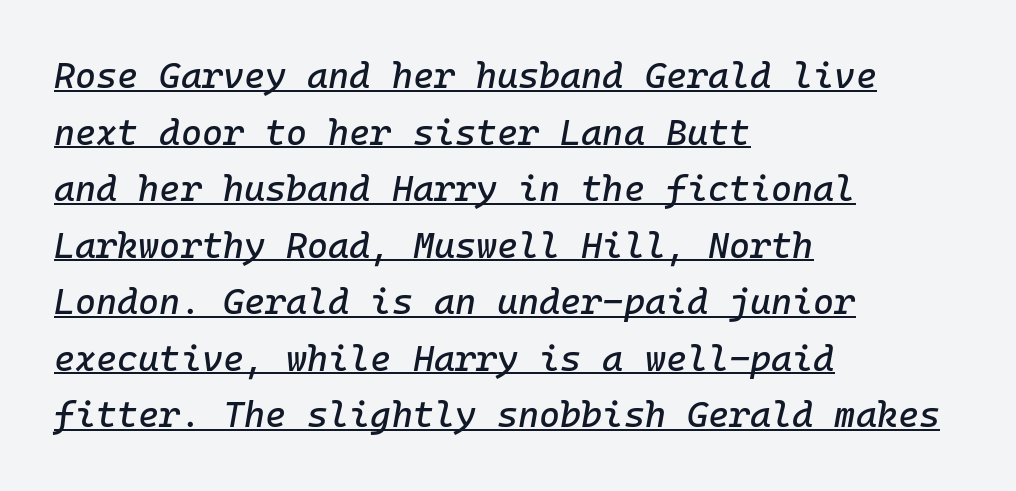
{"italic": "yes", "lean": "right", "slant_degrees": 10, "width": "normal", "stroke_contrast": "low", "x_height": "medium", "monospaced": "yes", "underline": "yes", "align": "left", "line_spacing": "normal", "line_spacing_ratio": 1.57, "letter_spacing": "normal", "letter_spacing_em": 0.0, "glyph_px": 36}
